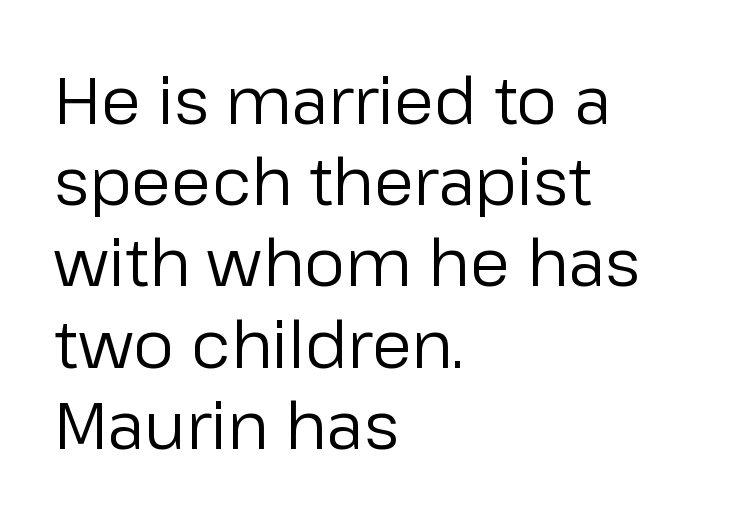
Q: Is the text bold? A: No.
Q: Is the text italic (slanted)? A: No, it is upright.
Q: Is the typeface a serif or a sans-serif typeface? A: Sans-serif.
Q: Is the text underlined? A: No.
Q: How is the paragraph aligned? A: Left-aligned.
Q: Is the spacing between letters normal or unusually wide? A: Normal.
Q: Is the spacing between lines tight, normal or loose? A: Normal.
Q: Width (condensed, normal, or wide)? A: Normal.
Q: Stroke contrast? A: Low.
Q: x-height? A: Medium.
Q: Monospaced? A: No.
